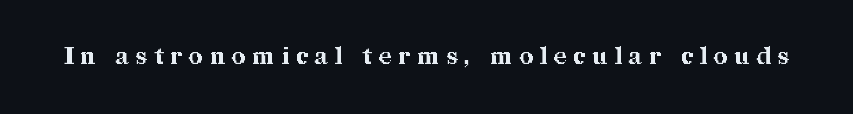
The image shows 24 px bold type, upright; set unusually wide letter spacing (+0.29 em), not underlined.
